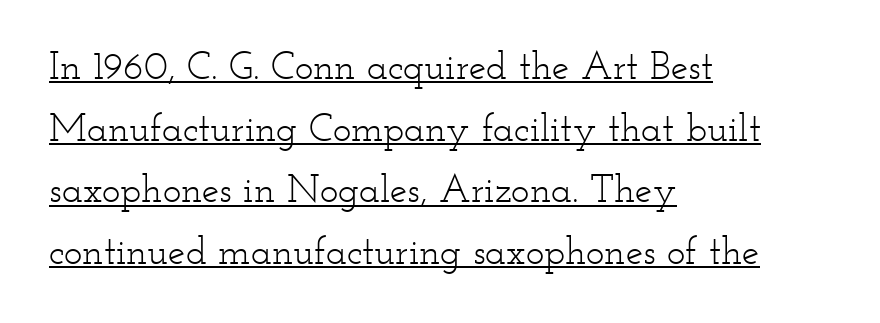
The image shows 39 px light, wide serif type, upright; set left-aligned, normal line spacing (1.58x), normal letter spacing, underlined; low stroke contrast and a small x-height.
